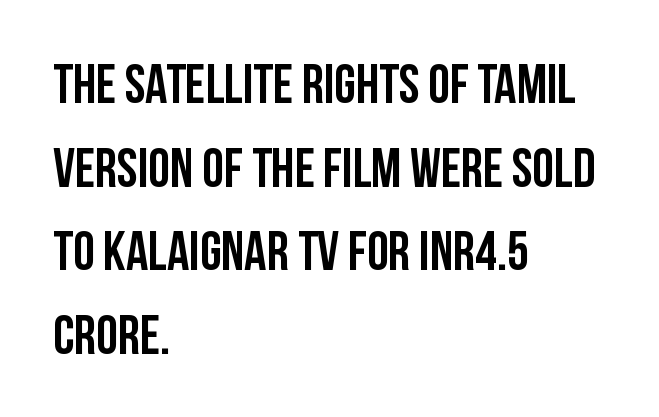
{"serif": "no", "italic": "no", "width": "condensed", "stroke_contrast": "low", "x_height": "large", "monospaced": "no", "underline": "no", "align": "left", "line_spacing": "normal", "line_spacing_ratio": 1.52, "letter_spacing": "normal", "letter_spacing_em": 0.0, "glyph_px": 55}
